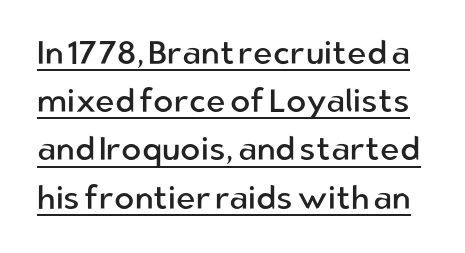
The image shows 33 px regular-weight sans-serif type, upright; set normal line spacing (1.46x), normal letter spacing, underlined; low stroke contrast and a medium x-height.
